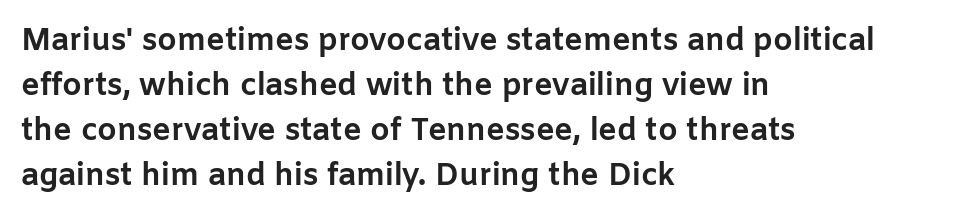
Q: Is the text bold? A: Yes.
Q: Is the text italic (slanted)? A: No, it is upright.
Q: Is the typeface a serif or a sans-serif typeface? A: Sans-serif.
Q: Is the text underlined? A: No.
Q: How is the paragraph aligned? A: Left-aligned.
Q: Is the spacing between letters normal or unusually wide? A: Normal.
Q: Is the spacing between lines tight, normal or loose? A: Normal.
Q: Width (condensed, normal, or wide)? A: Normal.
Q: Stroke contrast? A: Low.
Q: x-height? A: Medium.
Q: Monospaced? A: No.
